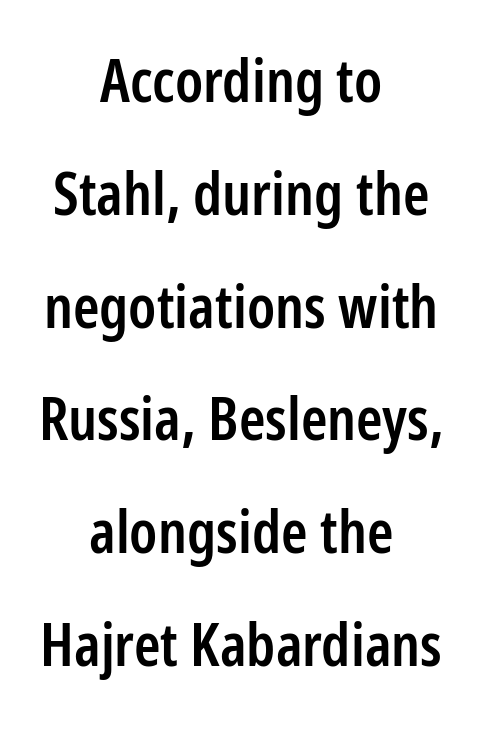
The image shows 60 px semibold, condensed sans-serif type, upright; set centered, line spacing 1.88x, normal letter spacing, not underlined; low stroke contrast and a medium x-height.
